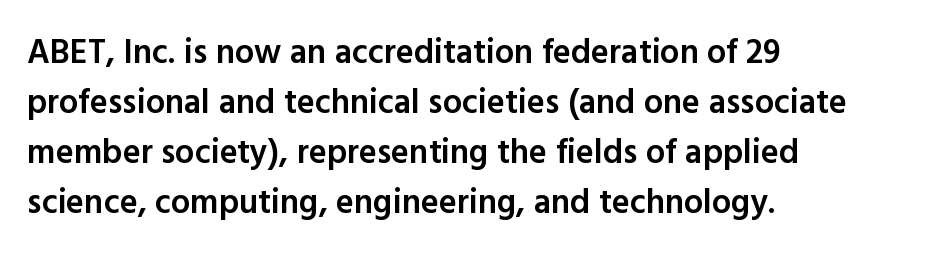
You could not count columns in this text — the font is proportionally spaced. Visually the block forms a straight wall on the left and a jagged coastline on the right. Upright lettering throughout. The text was rendered using a sans face with plain stroke endings. The line texture is even and compact thanks to regular tracking.
